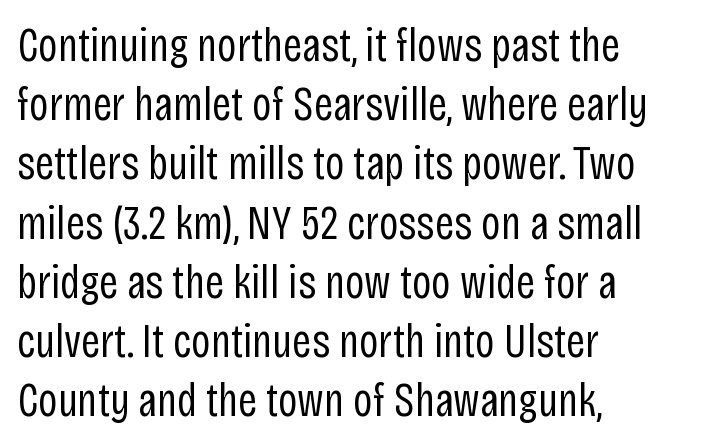
The image shows 47 px regular-weight, condensed sans-serif type, upright; set left-aligned, normal line spacing (1.26x), normal letter spacing, not underlined; low stroke contrast and a large x-height.
